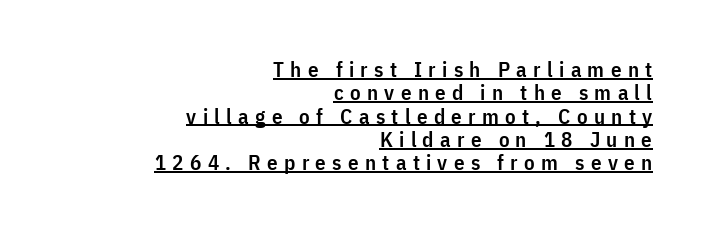
The image shows 21 px text type, upright; set right-aligned, tight line spacing (1.11x), unusually wide letter spacing (+0.3 em), underlined.
